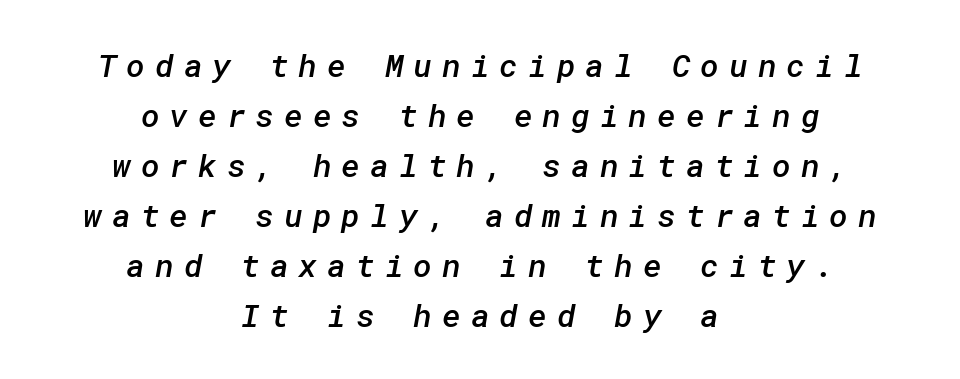
Q: Is the text bold? A: Semi-bold.
Q: Is the typeface a serif or a sans-serif typeface? A: Sans-serif.
Q: Is the text underlined? A: No.
Q: How is the paragraph aligned? A: Centered.
Q: Is the spacing between letters normal or unusually wide? A: Unusually wide.
Q: Is the spacing between lines tight, normal or loose? A: Normal.
Q: Width (condensed, normal, or wide)? A: Normal.
Q: Stroke contrast? A: Low.
Q: x-height? A: Medium.
